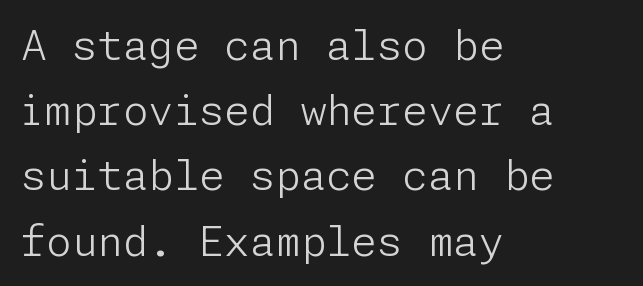
This sample keeps an unexceptional amount of space between lines. Characters remain perfectly vertical along every line. Serifs: no, the terminals of the letterforms are clean. Where is the straight margin? On the left. Check the space under the baseline: it is left empty. Tracking here is standard; glyphs follow each other at the usual distance.
